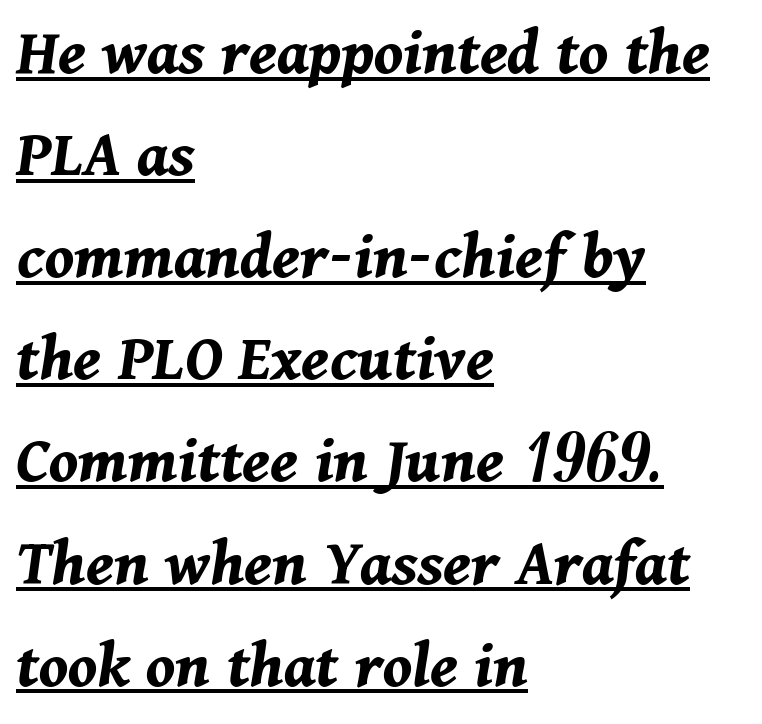
Emphasis is given by a line drawn under the lettering. Heavy, bold letterforms. The lettering tilts uniformly, giving the passage an italic look. These lines are rendered in a variable-pitch font.
